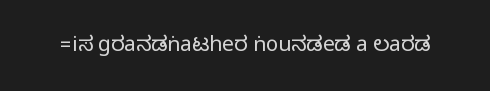
Q: Is the text italic (slanted)? A: No, it is upright.
Q: Is the text underlined? A: No.
Q: Is the spacing between letters normal or unusually wide? A: Normal.
